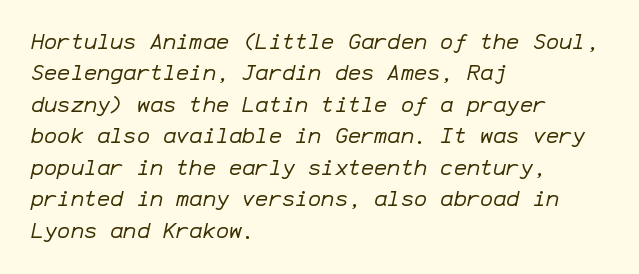
Tracking value appears to be zero — textbook default spacing. Alignment: flush left. The cut favours lightness, reaching ordinary text weight at its darkest. The area under the type is left untouched. The whole block is typeset with a tilt.
